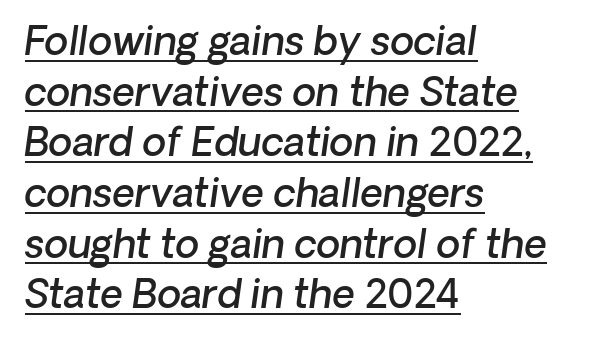
The image shows 39 px semibold sans-serif type; set left-aligned, normal line spacing (1.3x), normal letter spacing, underlined; low stroke contrast and a medium x-height.
